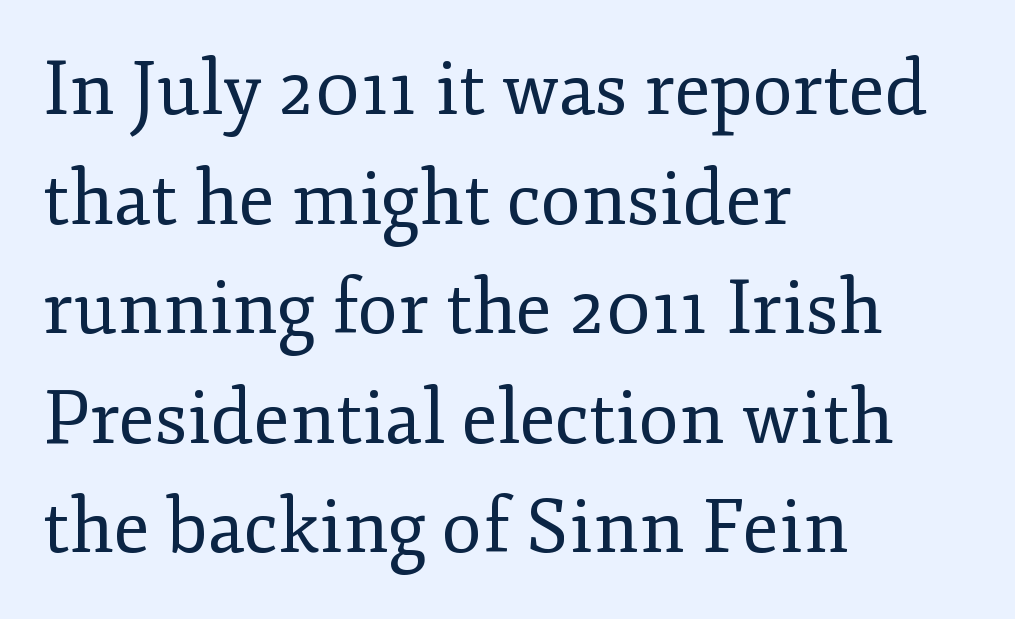
Q: Is the text bold? A: No.
Q: Is the text italic (slanted)? A: No, it is upright.
Q: Is the typeface a serif or a sans-serif typeface? A: Serif.
Q: Is the text underlined? A: No.
Q: How is the paragraph aligned? A: Left-aligned.
Q: Is the spacing between letters normal or unusually wide? A: Normal.
Q: Is the spacing between lines tight, normal or loose? A: Normal.
Q: Width (condensed, normal, or wide)? A: Normal.
Q: Stroke contrast? A: Low.
Q: x-height? A: Small.
Q: Monospaced? A: No.
